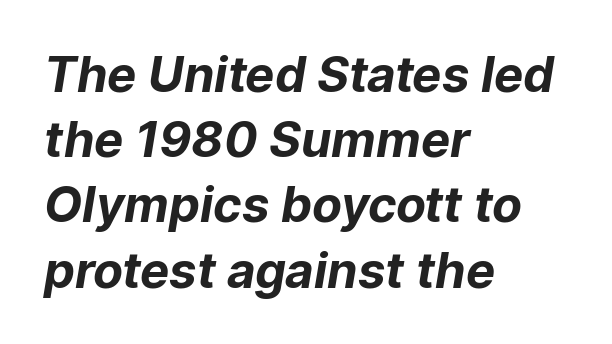
Plain, unruled lines of type. The lines sit at an ordinary, default distance from one another. The letters sit at their default tracking, neither squeezed nor spread. Nope, no serifs anywhere on these letters. A dark, heavy texture on the line: the type is bold.
